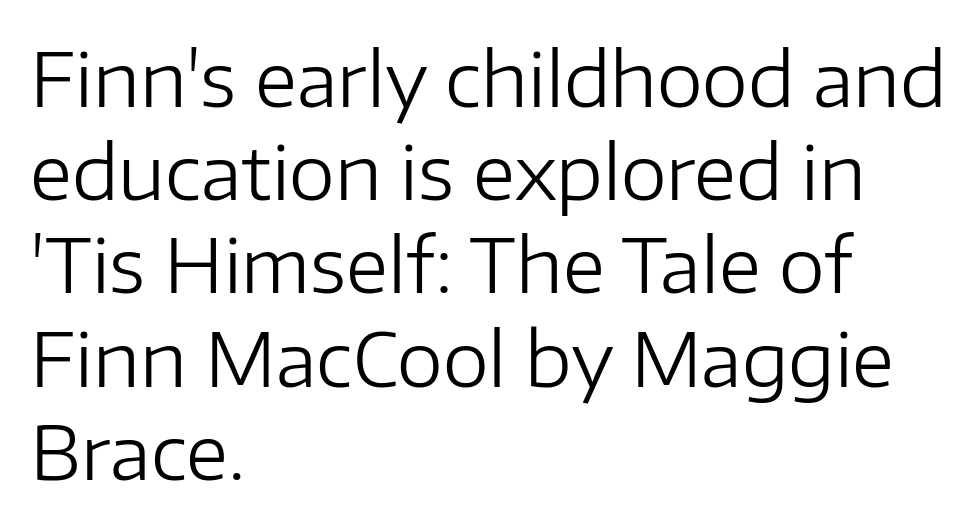
{"serif": "no", "italic": "no", "bold": "no", "weight": "regular", "width": "normal", "stroke_contrast": "low", "x_height": "medium", "monospaced": "no", "underline": "no", "align": "left", "line_spacing": "normal", "line_spacing_ratio": 1.26, "letter_spacing": "normal", "letter_spacing_em": 0.0, "glyph_px": 74}
